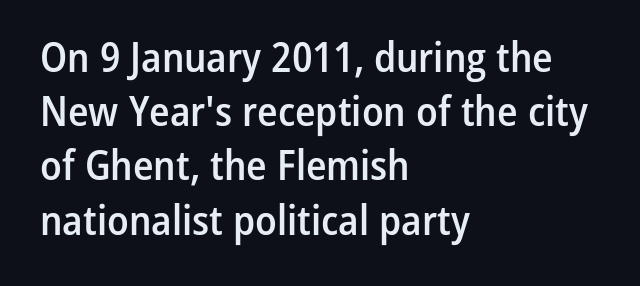
Q: Is the text bold? A: Semi-bold.
Q: Is the text italic (slanted)? A: No, it is upright.
Q: Is the typeface a serif or a sans-serif typeface? A: Sans-serif.
Q: Is the text underlined? A: No.
Q: How is the paragraph aligned? A: Left-aligned.
Q: Is the spacing between letters normal or unusually wide? A: Normal.
Q: Is the spacing between lines tight, normal or loose? A: Normal.
Q: Width (condensed, normal, or wide)? A: Condensed.
Q: Stroke contrast? A: Low.
Q: x-height? A: Medium.
Q: Monospaced? A: No.
